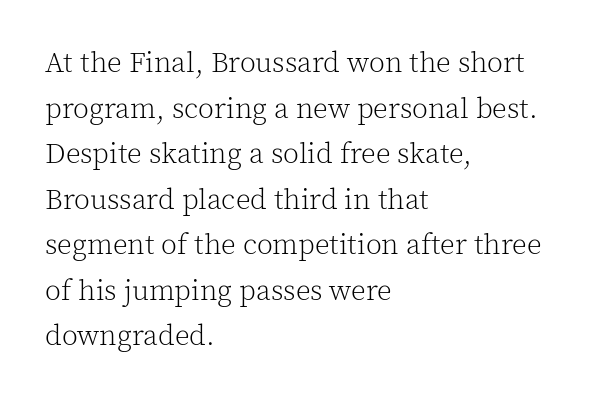
{"serif": "yes", "italic": "no", "bold": "no", "weight": "light", "width": "normal", "x_height": "medium", "monospaced": "no", "underline": "no", "align": "left", "line_spacing": "normal", "line_spacing_ratio": 1.57, "letter_spacing": "normal", "letter_spacing_em": 0.0, "glyph_px": 29}
